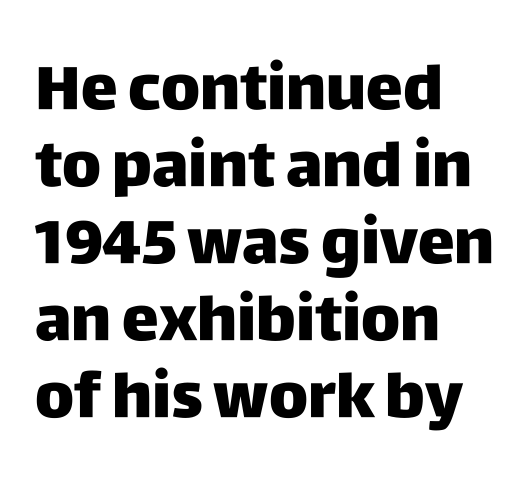
{"serif": "no", "italic": "no", "bold": "yes", "weight": "heavy", "width": "normal", "stroke_contrast": "low", "x_height": "large", "monospaced": "no", "underline": "no", "align": "left", "line_spacing_ratio": 1.24, "letter_spacing": "normal", "letter_spacing_em": 0.0, "glyph_px": 62}
